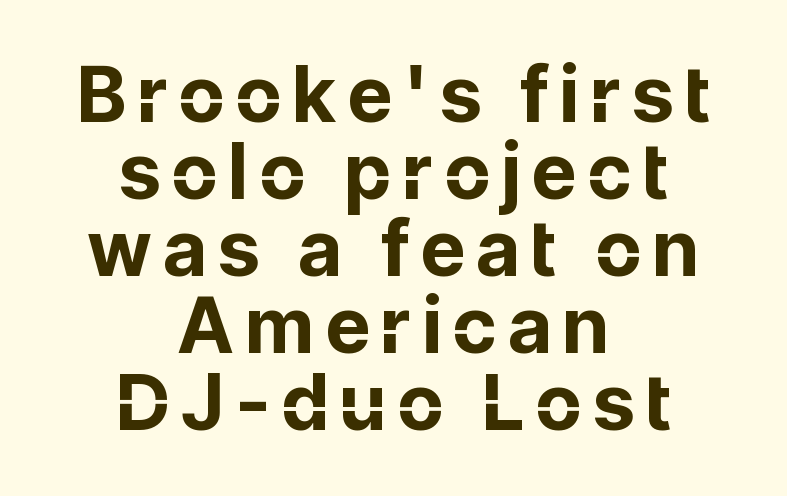
{"serif": "no", "italic": "no", "bold": "yes", "weight": "bold", "width": "normal", "stroke_contrast": "low", "x_height": "medium", "monospaced": "no", "underline": "no", "align": "center", "line_spacing": "tight", "line_spacing_ratio": 1.0, "glyph_px": 77}
